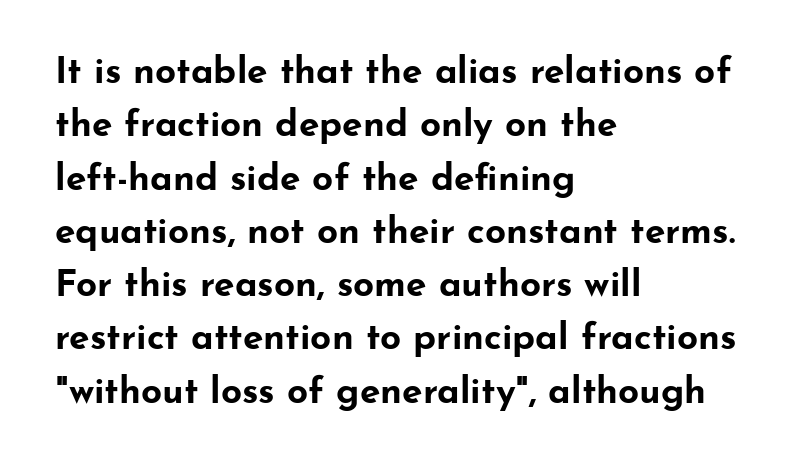
{"serif": "no", "italic": "no", "bold": "yes", "weight": "bold", "width": "wide", "stroke_contrast": "low", "x_height": "small", "monospaced": "no", "underline": "no", "align": "left", "line_spacing": "normal", "line_spacing_ratio": 1.44, "letter_spacing": "normal", "letter_spacing_em": 0.0, "glyph_px": 37}
